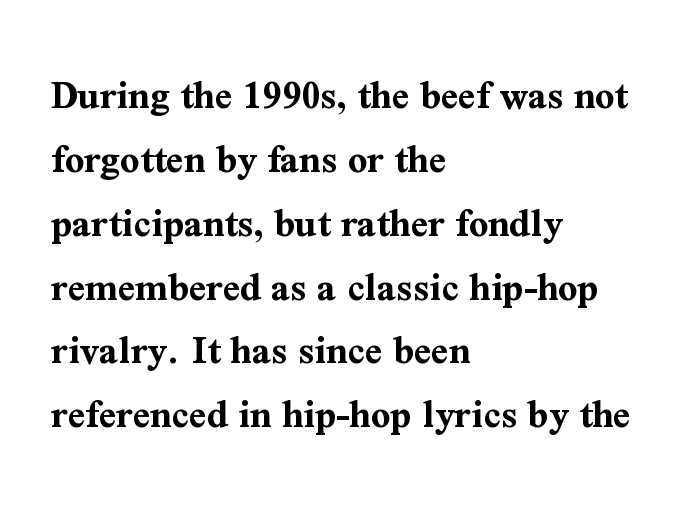
{"serif": "yes", "italic": "no", "bold": "yes", "weight": "bold", "width": "normal", "stroke_contrast": "medium", "x_height": "medium", "monospaced": "no", "underline": "no", "align": "left", "line_spacing": "normal", "line_spacing_ratio": 1.52, "letter_spacing": "normal", "letter_spacing_em": 0.0, "glyph_px": 42}
